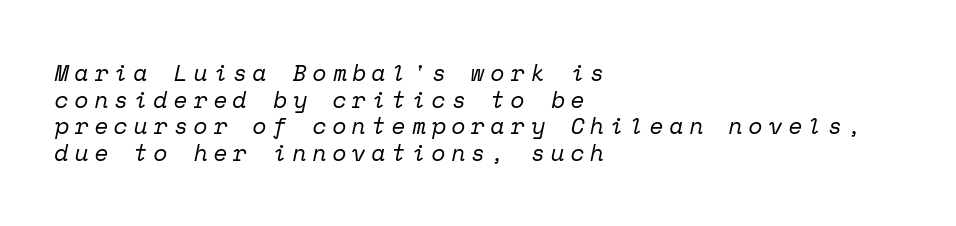
Q: Is the text bold? A: No.
Q: Is the text italic (slanted)? A: Yes, it leans right by about 12 degrees.
Q: Is the text underlined? A: No.
Q: How is the paragraph aligned? A: Left-aligned.
Q: Is the spacing between letters normal or unusually wide? A: Unusually wide.
